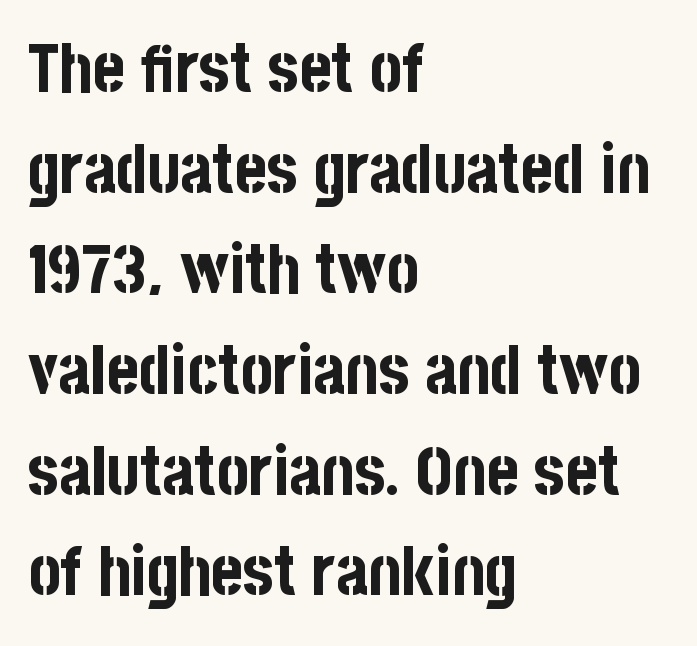
Q: Is the text bold? A: Yes.
Q: Is the text italic (slanted)? A: No, it is upright.
Q: Is the typeface a serif or a sans-serif typeface? A: Sans-serif.
Q: Is the text underlined? A: No.
Q: How is the paragraph aligned? A: Left-aligned.
Q: Is the spacing between letters normal or unusually wide? A: Normal.
Q: Is the spacing between lines tight, normal or loose? A: Normal.
Q: Width (condensed, normal, or wide)? A: Condensed.
Q: Stroke contrast? A: Low.
Q: x-height? A: Large.
Q: Monospaced? A: No.
